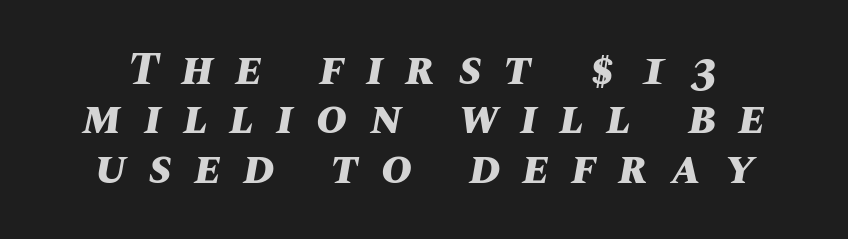
{"italic": "yes", "lean": "right", "slant_degrees": 10, "bold": "yes", "weight": "bold", "width": "normal", "stroke_contrast": "medium", "x_height": "large", "monospaced": "no", "underline": "no", "align": "center", "line_spacing": "tight", "line_spacing_ratio": 1.05, "letter_spacing": "wide", "letter_spacing_em": 0.49, "glyph_px": 47}
